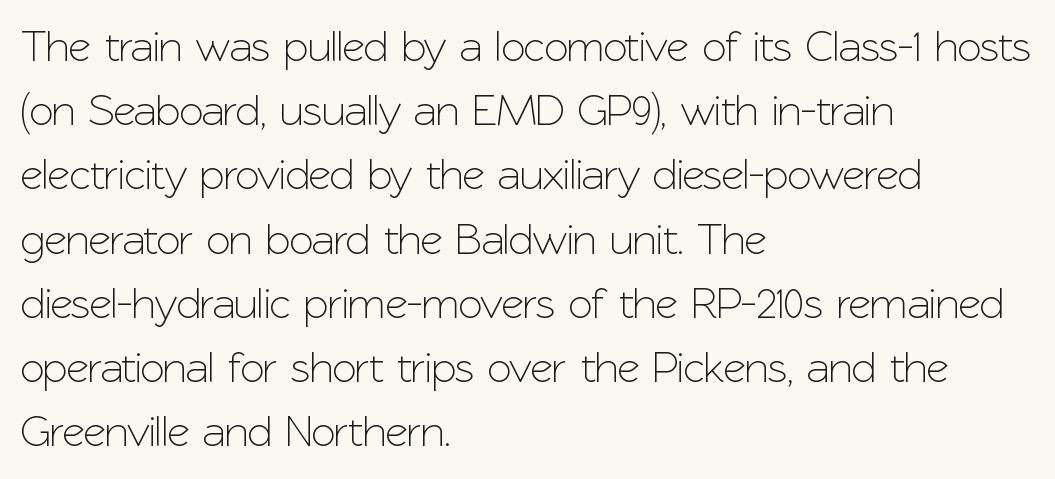
Q: Is the text italic (slanted)? A: No, it is upright.
Q: Is the typeface a serif or a sans-serif typeface? A: Sans-serif.
Q: Is the text underlined? A: No.
Q: How is the paragraph aligned? A: Left-aligned.
Q: Is the spacing between letters normal or unusually wide? A: Normal.
Q: Is the spacing between lines tight, normal or loose? A: Normal.
Q: Width (condensed, normal, or wide)? A: Normal.
Q: Stroke contrast? A: Low.
Q: x-height? A: Medium.
Q: Monospaced? A: No.
